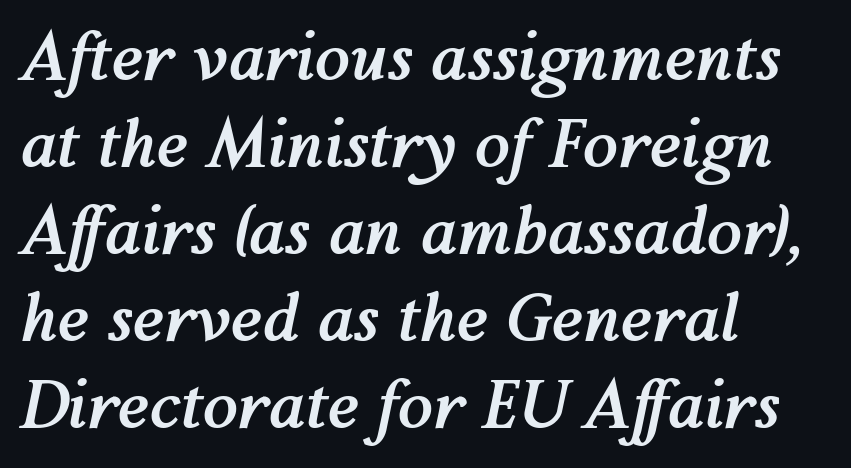
Q: Is the text bold? A: Yes.
Q: Is the text italic (slanted)? A: Yes, it leans right by about 12 degrees.
Q: Is the text underlined? A: No.
Q: How is the paragraph aligned? A: Left-aligned.
Q: Is the spacing between letters normal or unusually wide? A: Normal.
Q: Is the spacing between lines tight, normal or loose? A: Normal.
Q: Width (condensed, normal, or wide)? A: Normal.
Q: Stroke contrast? A: Medium.
Q: x-height? A: Medium.
Q: Monospaced? A: No.
